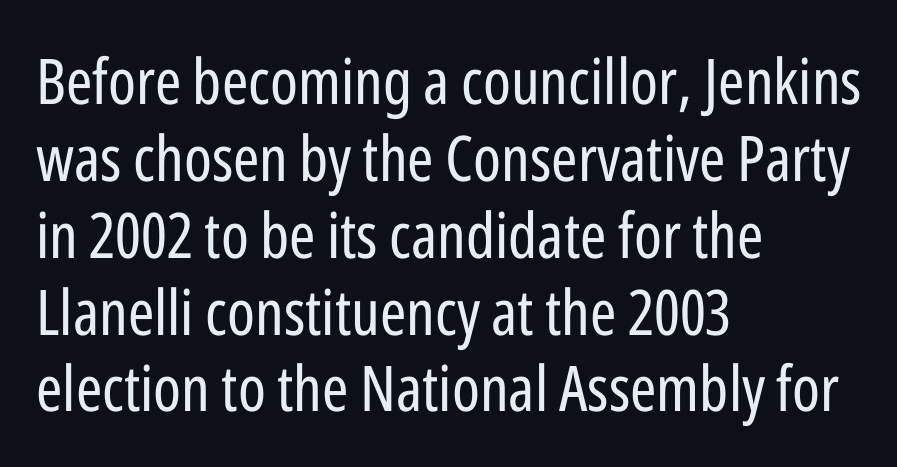
{"serif": "no", "italic": "no", "bold": "no", "weight": "regular", "width": "condensed", "stroke_contrast": "low", "x_height": "medium", "monospaced": "no", "underline": "no", "align": "left", "line_spacing_ratio": 1.22, "letter_spacing": "normal", "letter_spacing_em": 0.0, "glyph_px": 63}
